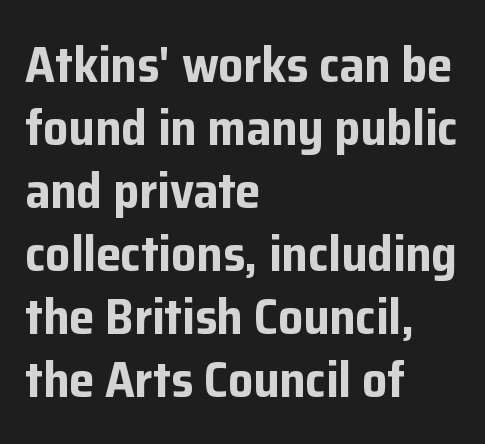
The image shows 50 px bold sans-serif type, upright; set left-aligned, normal line spacing (1.26x), normal letter spacing, not underlined; low stroke contrast and a medium x-height.
